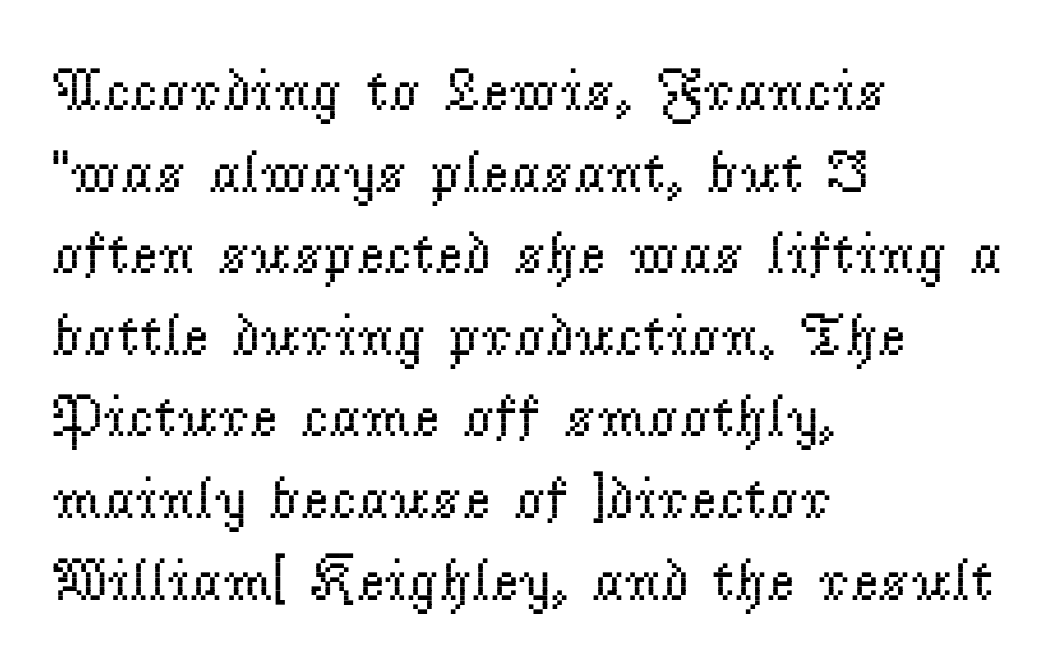
{"serif": "yes", "italic": "no", "bold": "no", "weight": "regular", "width": "normal", "stroke_contrast": "low", "x_height": "small", "monospaced": "no", "underline": "no", "align": "left", "line_spacing": "normal", "line_spacing_ratio": 1.36, "letter_spacing": "normal", "letter_spacing_em": 0.0, "glyph_px": 60}
